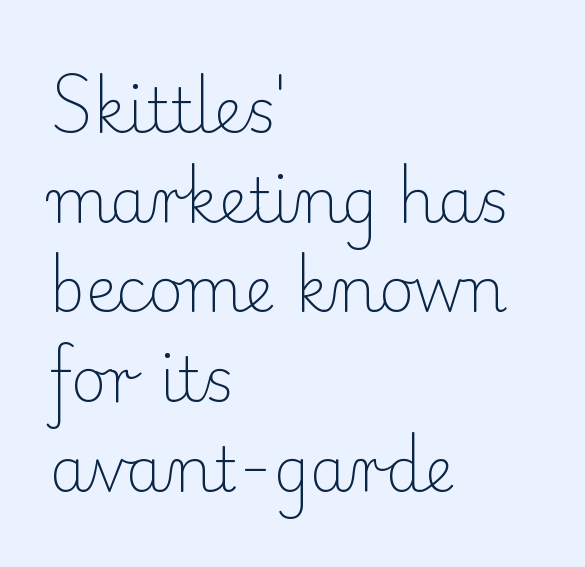
The image shows 61 px light serif type, upright; set left-aligned, normal line spacing (1.47x), normal letter spacing, not underlined; low stroke contrast and a small x-height.
